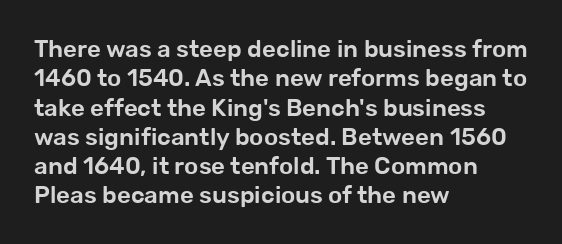
Q: Is the text italic (slanted)? A: No, it is upright.
Q: Is the text underlined? A: No.
Q: How is the paragraph aligned? A: Left-aligned.
Q: Is the spacing between letters normal or unusually wide? A: Normal.
